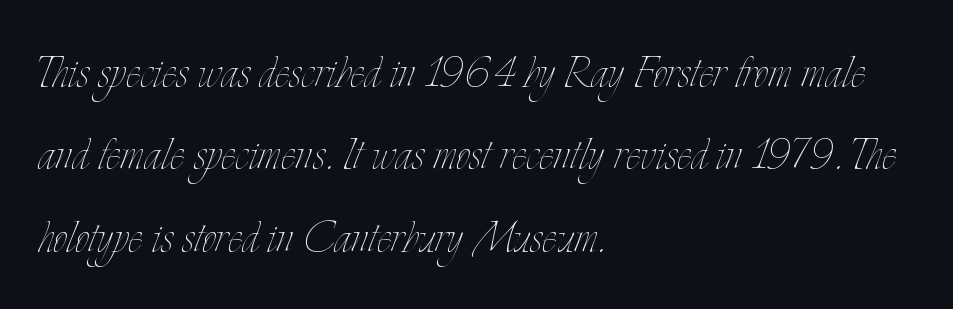
{"bold": "no", "weight": "thin", "width": "condensed", "stroke_contrast": "low", "x_height": "small", "monospaced": "no", "underline": "no", "align": "left", "line_spacing": "normal", "line_spacing_ratio": 1.47, "letter_spacing": "normal", "letter_spacing_em": 0.0, "glyph_px": 56}
